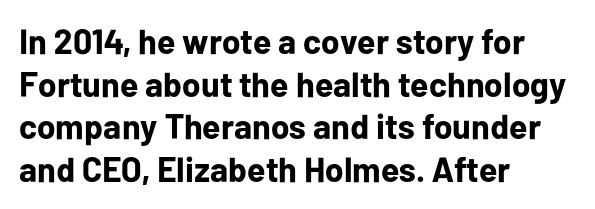
Q: Is the text bold? A: Yes.
Q: Is the text italic (slanted)? A: No, it is upright.
Q: Is the typeface a serif or a sans-serif typeface? A: Sans-serif.
Q: Is the text underlined? A: No.
Q: How is the paragraph aligned? A: Left-aligned.
Q: Is the spacing between letters normal or unusually wide? A: Normal.
Q: Width (condensed, normal, or wide)? A: Normal.
Q: Stroke contrast? A: Low.
Q: x-height? A: Medium.
Q: Monospaced? A: No.
